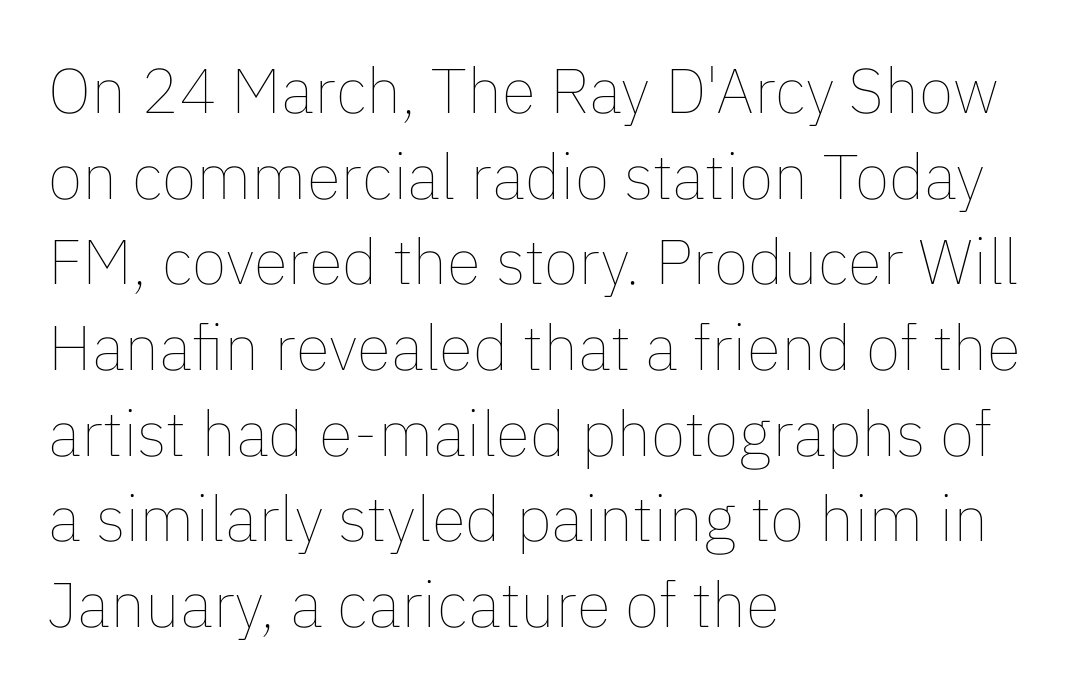
The image shows 63 px thin type, upright; set left-aligned, normal line spacing (1.36x), normal letter spacing, not underlined; low stroke contrast and a medium x-height.
